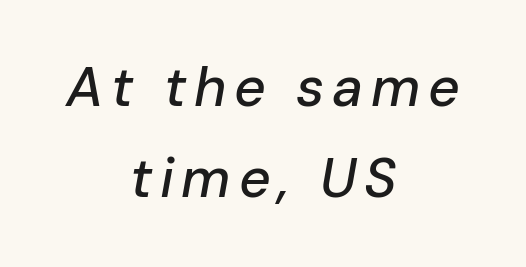
Q: Is the text italic (slanted)? A: Yes, it leans right by about 10 degrees.
Q: Is the text underlined? A: No.
Q: How is the paragraph aligned? A: Centered.
Q: Is the spacing between lines tight, normal or loose? A: Normal.
Q: Width (condensed, normal, or wide)? A: Normal.
Q: Stroke contrast? A: Low.
Q: x-height? A: Medium.
Q: Monospaced? A: No.
